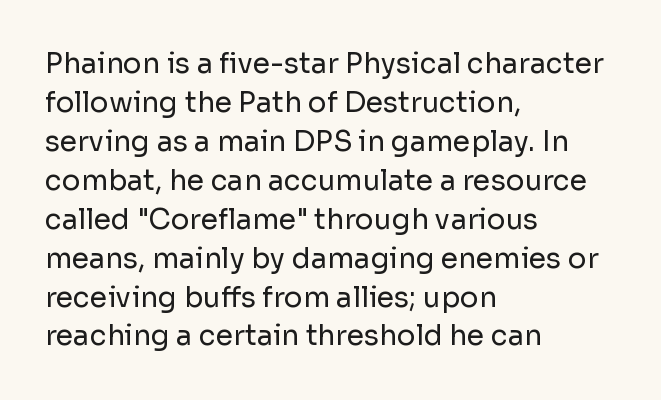
The image shows 28 px regular-weight sans-serif type, upright; set left-aligned, normal line spacing (1.39x), normal letter spacing, not underlined; low stroke contrast and a medium x-height.
